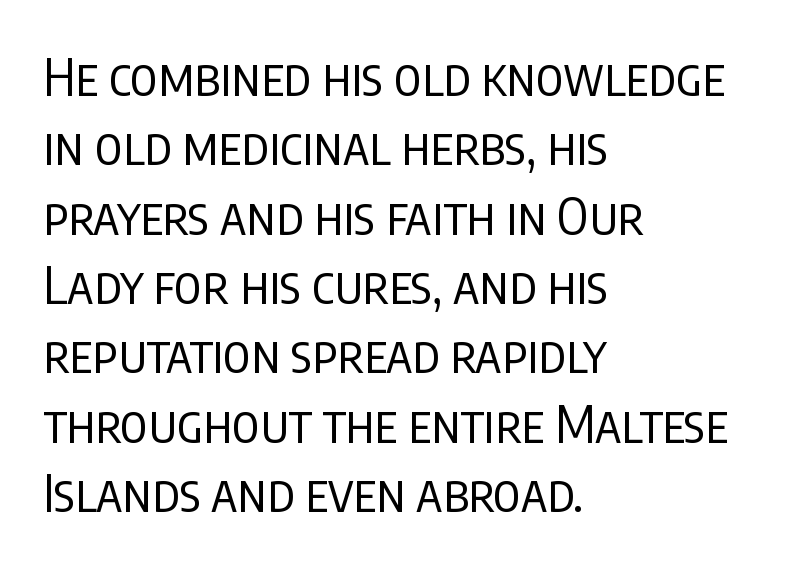
The weight tops out at a normal text grade. Nope, not italic — everything's standing straight. Students, observe: this is what conventionally led text looks like. This sample uses plain, unmodified letter spacing. Type style note: lacks serifs. Character widths vary here, with narrow letters taking less room than wide ones.
